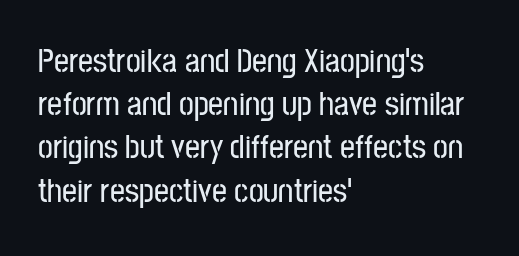
The image shows 33 px condensed sans-serif type, upright; set left-aligned, normal line spacing (1.31x), normal letter spacing, not underlined; low stroke contrast and a medium x-height.
